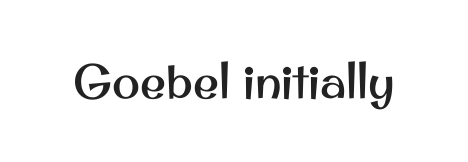
{"serif": "no", "italic": "no", "width": "normal", "stroke_contrast": "medium", "x_height": "small", "monospaced": "no", "underline": "no", "letter_spacing": "normal", "letter_spacing_em": 0.0, "glyph_px": 47}
